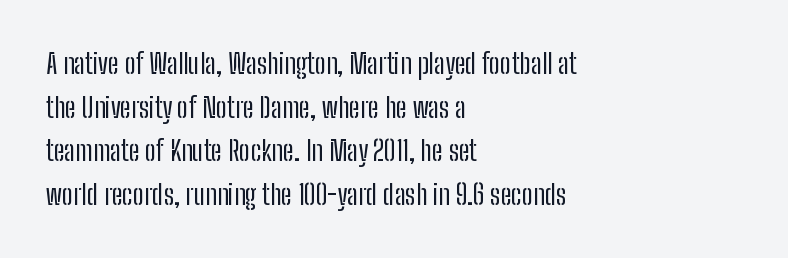
Q: Is the text bold? A: No.
Q: Is the text italic (slanted)? A: No, it is upright.
Q: Is the typeface a serif or a sans-serif typeface? A: Sans-serif.
Q: Is the text underlined? A: No.
Q: How is the paragraph aligned? A: Left-aligned.
Q: Is the spacing between letters normal or unusually wide? A: Normal.
Q: Is the spacing between lines tight, normal or loose? A: Normal.
Q: Width (condensed, normal, or wide)? A: Condensed.
Q: Stroke contrast? A: Low.
Q: x-height? A: Medium.
Q: Monospaced? A: No.
